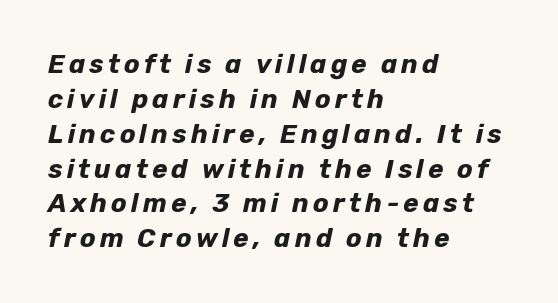
{"italic": "yes", "lean": "right", "slant_degrees": 12, "bold": "yes", "underline": "no", "align": "left", "line_spacing": "normal", "line_spacing_ratio": 1.34, "glyph_px": 26}
